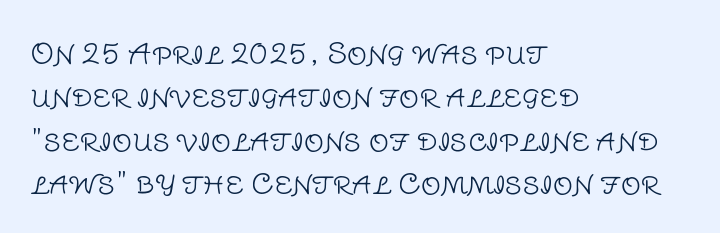
The image shows 28 px light sans-serif type; set left-aligned, normal line spacing (1.55x), normal letter spacing, not underlined; low stroke contrast and a large x-height.
